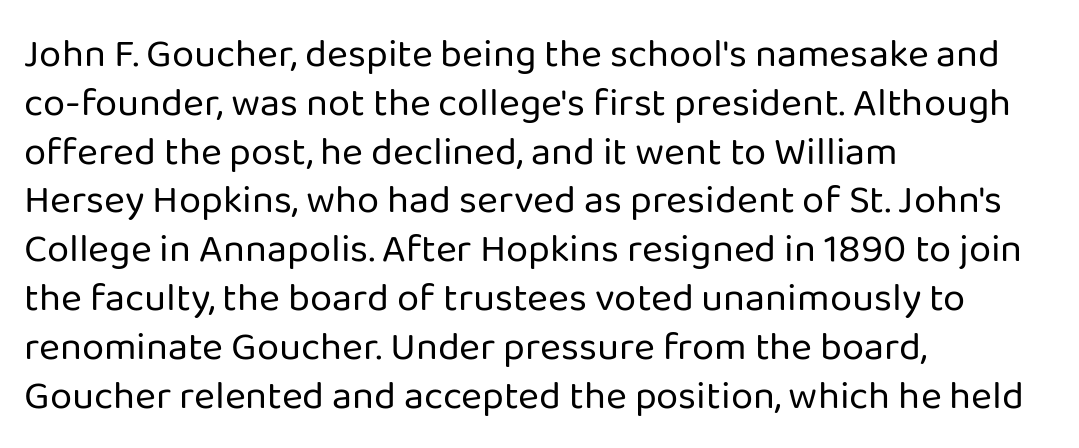
{"serif": "no", "italic": "no", "bold": "no", "weight": "regular", "width": "normal", "stroke_contrast": "low", "x_height": "medium", "monospaced": "no", "underline": "no", "align": "left", "line_spacing_ratio": 1.22, "letter_spacing": "normal", "letter_spacing_em": 0.0, "glyph_px": 40}
